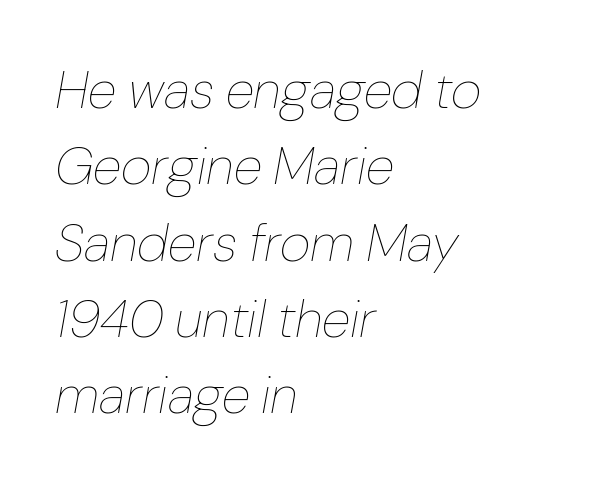
Each word holds together tightly as a unit, with standard inter-letter gaps. How would I describe the line gaps? Plain and ordinary. Nobody drew a line under any word here. A quiet, ordinary-to-light weight characterises the typeface. Is this a fixed-width face? No — the glyphs have proportional, varying widths. The rendering anchors every line to the left-hand side.
